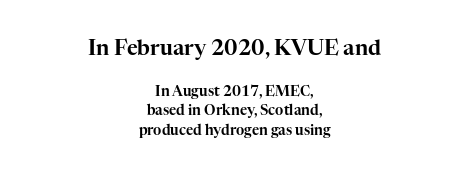
Unlike italic type, these characters show no tilt at all. The rendering positions every line midway between the sides. A bare baseline throughout the passage. Which chunk is bigger? The first one — the top block dwarfs the bottom.
